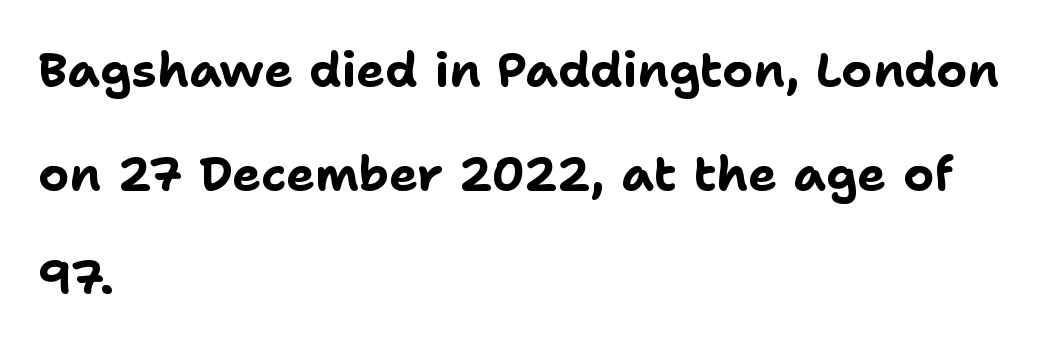
Q: Is the text bold? A: Yes.
Q: Is the text italic (slanted)? A: No, it is upright.
Q: Is the typeface a serif or a sans-serif typeface? A: Sans-serif.
Q: Is the text underlined? A: No.
Q: How is the paragraph aligned? A: Left-aligned.
Q: Is the spacing between letters normal or unusually wide? A: Normal.
Q: Is the spacing between lines tight, normal or loose? A: Loose.
Q: Width (condensed, normal, or wide)? A: Normal.
Q: Stroke contrast? A: Low.
Q: x-height? A: Medium.
Q: Monospaced? A: No.
